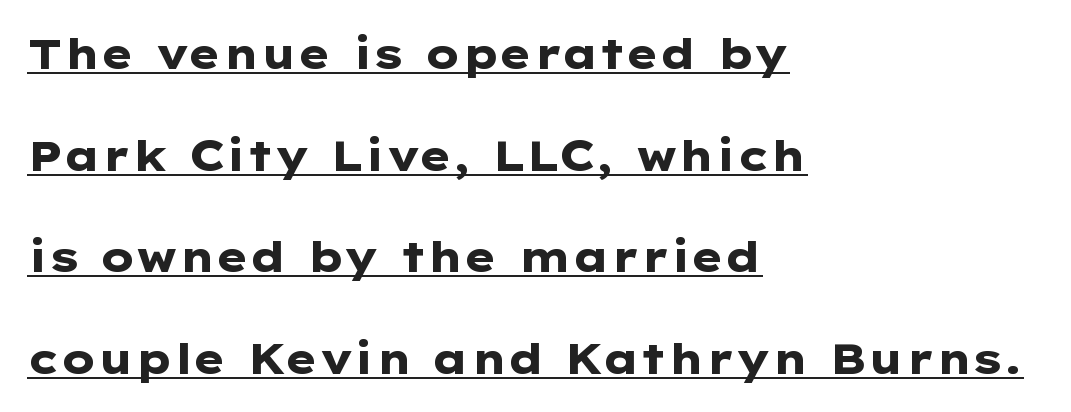
Q: Is the text bold? A: Yes.
Q: Is the text italic (slanted)? A: No, it is upright.
Q: Is the typeface a serif or a sans-serif typeface? A: Sans-serif.
Q: Is the text underlined? A: Yes.
Q: How is the paragraph aligned? A: Left-aligned.
Q: Is the spacing between letters normal or unusually wide? A: Normal.
Q: Is the spacing between lines tight, normal or loose? A: Loose.
Q: Width (condensed, normal, or wide)? A: Wide.
Q: Stroke contrast? A: Low.
Q: x-height? A: Medium.
Q: Monospaced? A: No.
